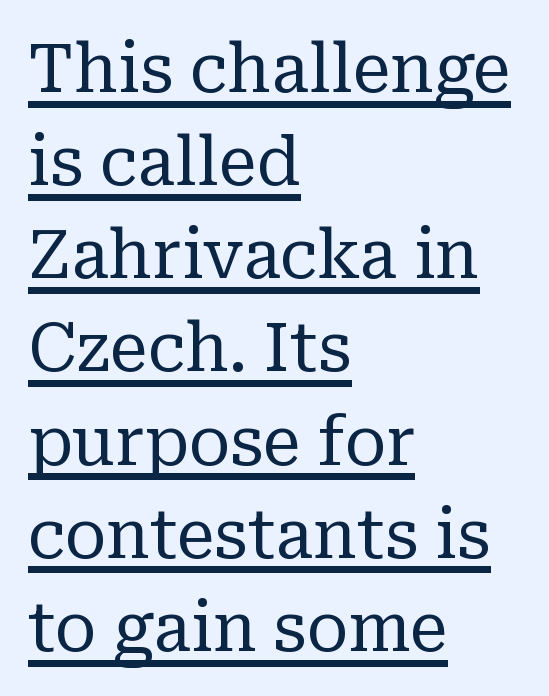
Q: Is the text bold? A: No.
Q: Is the text italic (slanted)? A: No, it is upright.
Q: Is the typeface a serif or a sans-serif typeface? A: Serif.
Q: Is the text underlined? A: Yes.
Q: How is the paragraph aligned? A: Left-aligned.
Q: Is the spacing between letters normal or unusually wide? A: Normal.
Q: Is the spacing between lines tight, normal or loose? A: Normal.
Q: Width (condensed, normal, or wide)? A: Normal.
Q: Stroke contrast? A: Low.
Q: x-height? A: Medium.
Q: Monospaced? A: No.
